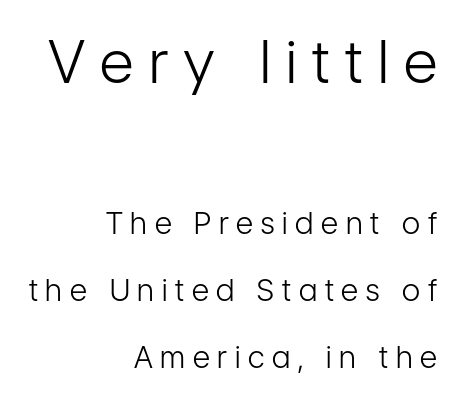
{"serif": "no", "italic": "no", "bold": "no", "weight": "light", "width": "condensed", "stroke_contrast": "low", "x_height": "medium", "monospaced": "no", "underline": "no", "align": "right", "line_spacing": "loose", "line_spacing_ratio": 2.23, "letter_spacing": "wide", "letter_spacing_em": 0.26, "larger_block": "first", "size_ratio": 1.97, "glyph_px": 59}
